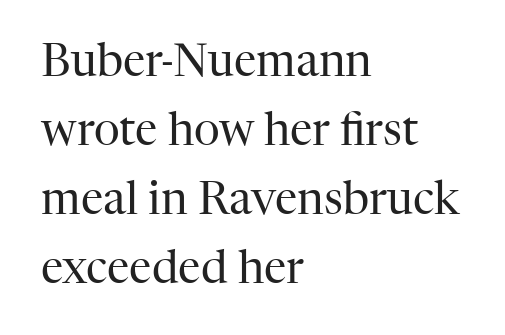
Clear beneath every line of the passage. Classification — serif. Posture: straight, roman, zero tilt. Weight class: somewhere from thin through regular. Nothing unusual about the tracking: characters are spaced as the font intends. A student would call this left alignment; a typographer would say flush left, rag right.
